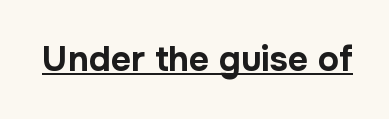
{"serif": "no", "italic": "no", "bold": "yes", "weight": "bold", "width": "normal", "stroke_contrast": "low", "x_height": "medium", "monospaced": "no", "underline": "yes", "letter_spacing": "normal", "letter_spacing_em": 0.0, "glyph_px": 35}
